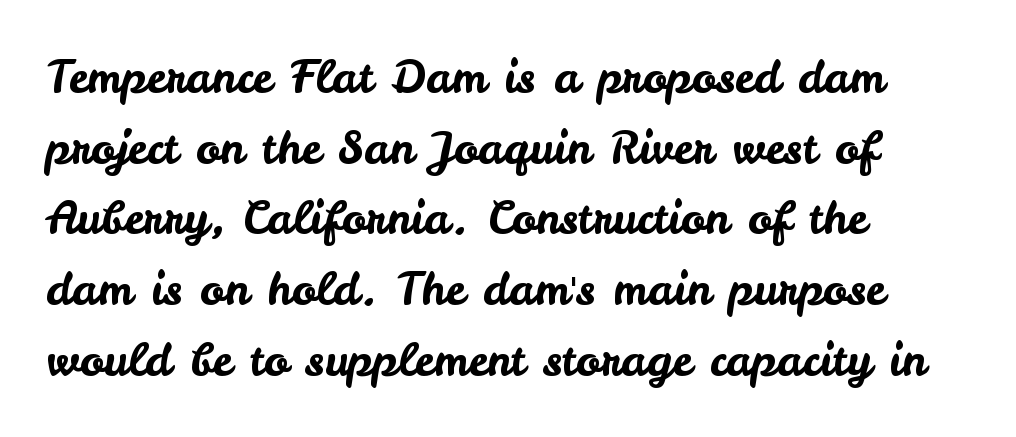
The image shows 45 px sans-serif type; set left-aligned, normal line spacing (1.57x), normal letter spacing, not underlined; low stroke contrast and a small x-height.
